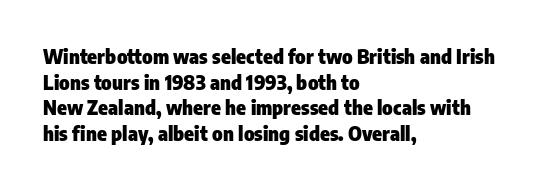
The letters stand straight up with perfectly vertical stems. The space directly below the letters is spotless. Letter spacing: default. Bold? Absolutely — the strokes are thick and heavy. The leading is moderate, giving the passage an even texture. The lines in this sample share a left origin and differ only in where they stop.
